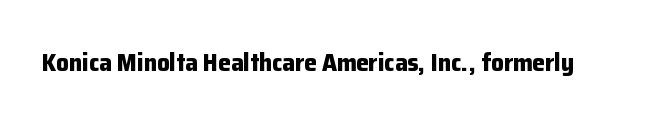
Underlining? Definitely not there. Strong, thick strokes mark this as bold type. This sample uses an upright cut, with every glyph sitting square on the baseline. A typesetter would call this zero additional tracking.
